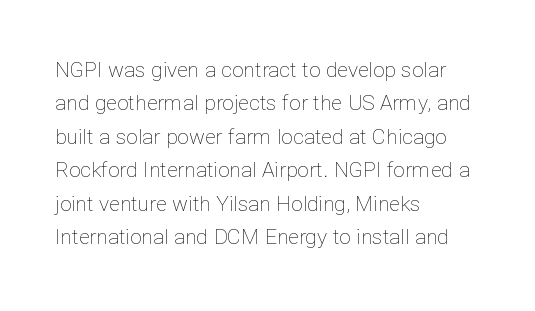
{"italic": "no", "bold": "no", "underline": "no", "align": "left", "line_spacing": "normal", "line_spacing_ratio": 1.59, "letter_spacing": "normal", "letter_spacing_em": 0.0, "glyph_px": 21}
